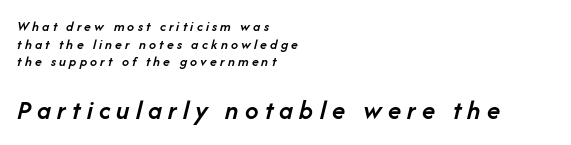
{"italic": "yes", "lean": "right", "slant_degrees": 14, "bold": "semi", "underline": "no", "align": "left", "line_spacing": "normal", "line_spacing_ratio": 1.26, "letter_spacing": "wide", "letter_spacing_em": 0.23, "larger_block": "second", "size_ratio": 1.93, "glyph_px": 27}
